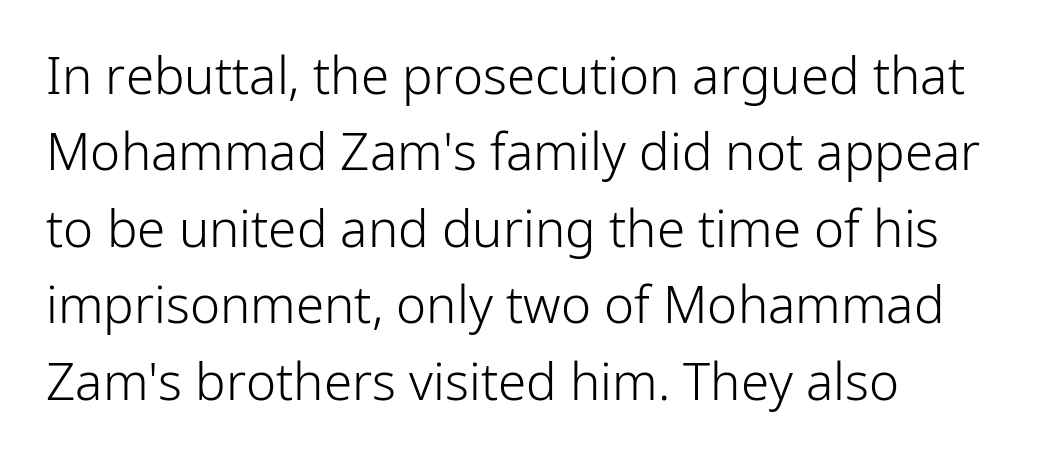
Q: Is the text bold? A: No.
Q: Is the text italic (slanted)? A: No, it is upright.
Q: Is the typeface a serif or a sans-serif typeface? A: Sans-serif.
Q: Is the text underlined? A: No.
Q: How is the paragraph aligned? A: Left-aligned.
Q: Is the spacing between letters normal or unusually wide? A: Normal.
Q: Is the spacing between lines tight, normal or loose? A: Normal.
Q: Width (condensed, normal, or wide)? A: Normal.
Q: Stroke contrast? A: Low.
Q: x-height? A: Medium.
Q: Monospaced? A: No.
